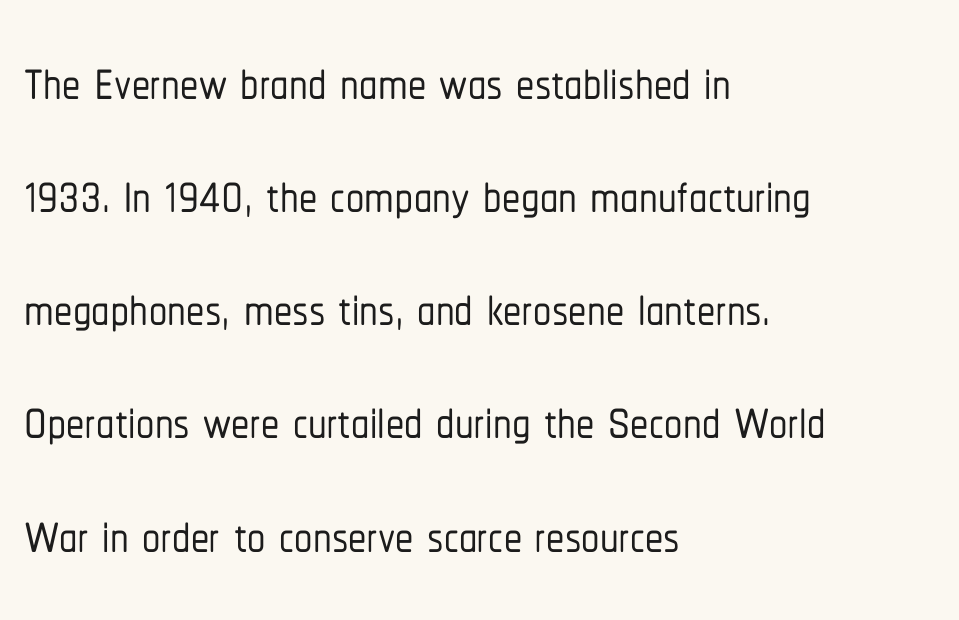
Q: Is the text italic (slanted)? A: No, it is upright.
Q: Is the typeface a serif or a sans-serif typeface? A: Sans-serif.
Q: Is the text underlined? A: No.
Q: How is the paragraph aligned? A: Left-aligned.
Q: Is the spacing between letters normal or unusually wide? A: Normal.
Q: Is the spacing between lines tight, normal or loose? A: Normal.
Q: Width (condensed, normal, or wide)? A: Condensed.
Q: Stroke contrast? A: Low.
Q: x-height? A: Medium.
Q: Monospaced? A: No.
